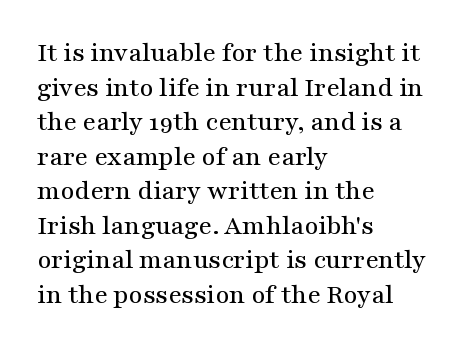
The image shows 27 px text type, upright; set left-aligned, normal line spacing (1.28x), normal letter spacing, not underlined.
